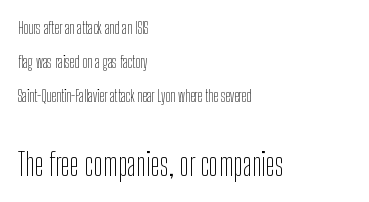
The image shows 31 px thin, condensed sans-serif type, upright; set left-aligned, loose line spacing (2.13x), normal letter spacing, not underlined; the second (bottom) block is 1.94x larger; low stroke contrast and a medium x-height.
